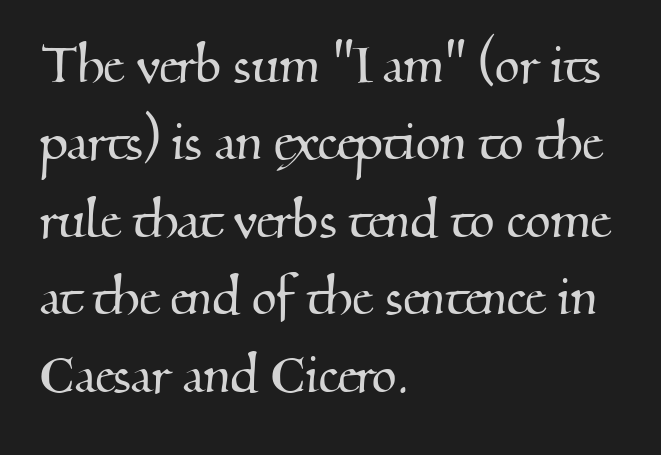
The lines in this sample share a left origin and differ only in where they stop. Underlining? Definitely not there. These lines are rendered in a variable-pitch font. Students, note that the glyphs here touch the page at normal intervals. The designer went with a serif here, giving each stem small feet.
